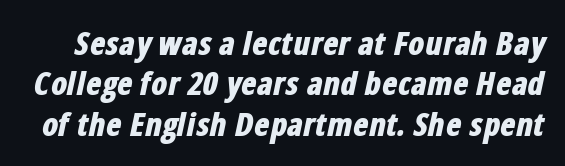
Does extra space separate the letters? No, they use regular spacing. You could not count columns in this text — the font is proportionally spaced. The space directly below the letters is spotless. The text carries the slant typical of an italic or oblique font. Honestly, the row spacing looks completely unremarkable.
